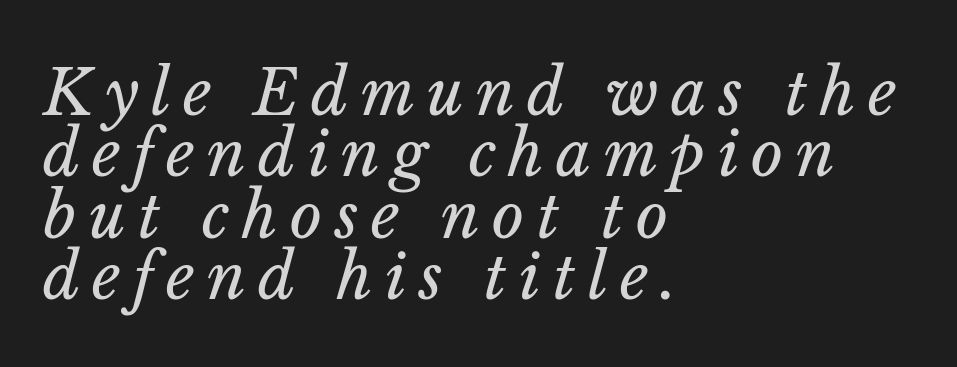
The image shows 62 px regular-weight type, italic (leaning right); set left-aligned, tight line spacing (0.99x), unusually wide letter spacing (+0.2 em), not underlined; low stroke contrast and a medium x-height.
